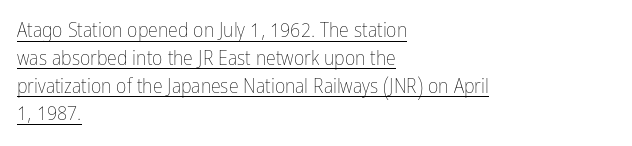
The image shows 20 px text type, upright; set left-aligned, normal line spacing (1.39x), normal letter spacing, underlined.
